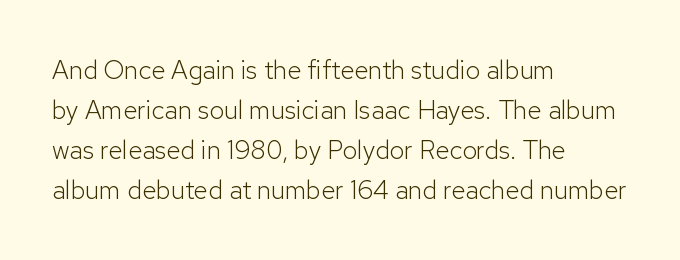
Descender tails drop into unmarked territory. Stroke mass is kept to a normal reading level or below. Default kerning and tracking; the words read as compact shapes. Teacher's note: observe the even left margin — that is flush-left alignment.
